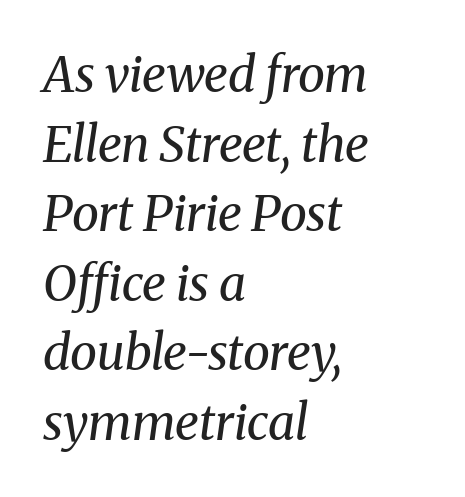
{"serif": "yes", "italic": "yes", "lean": "right", "slant_degrees": 8, "bold": "no", "weight": "regular", "width": "normal", "stroke_contrast": "medium", "x_height": "medium", "monospaced": "no", "underline": "no", "align": "left", "line_spacing": "normal", "line_spacing_ratio": 1.42, "letter_spacing": "normal", "letter_spacing_em": 0.0, "glyph_px": 49}
